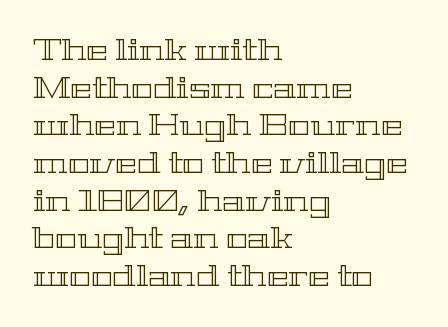
Regular leading. Style check: upright. Think of a printed novel: that variable character pitch is what you see here. The strip under each line holds only bare page.
